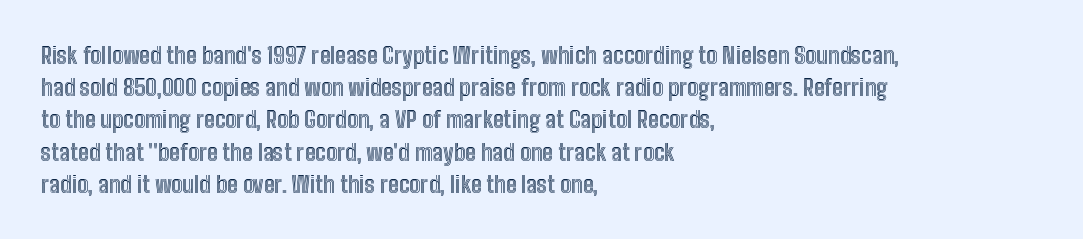
The image shows 23 px text type, upright; set left-aligned, normal line spacing (1.4x), normal letter spacing, not underlined.
